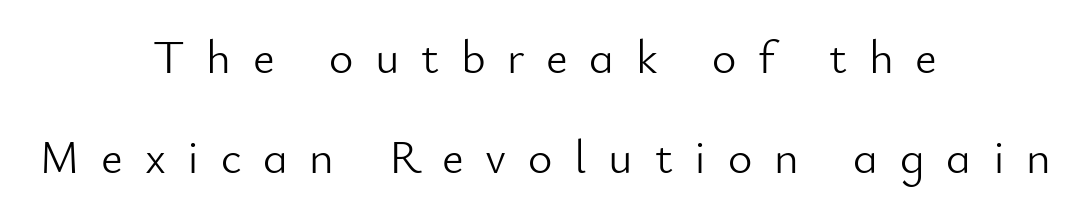
Q: Is the text bold? A: No.
Q: Is the text italic (slanted)? A: No, it is upright.
Q: Is the typeface a serif or a sans-serif typeface? A: Sans-serif.
Q: Is the text underlined? A: No.
Q: How is the paragraph aligned? A: Centered.
Q: Is the spacing between letters normal or unusually wide? A: Unusually wide.
Q: Is the spacing between lines tight, normal or loose? A: Loose.
Q: Width (condensed, normal, or wide)? A: Normal.
Q: Stroke contrast? A: Low.
Q: x-height? A: Small.
Q: Monospaced? A: No.
